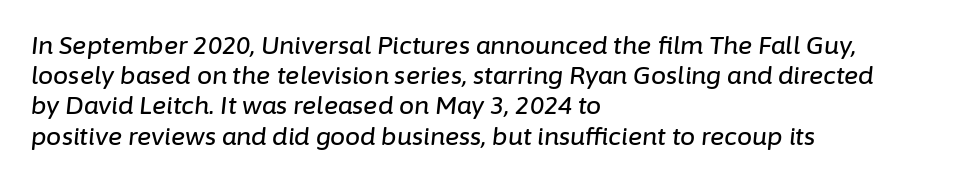
{"italic": "yes", "lean": "right", "slant_degrees": 6, "underline": "no", "align": "left", "line_spacing": "normal", "line_spacing_ratio": 1.26, "letter_spacing": "normal", "letter_spacing_em": 0.0, "glyph_px": 24}
